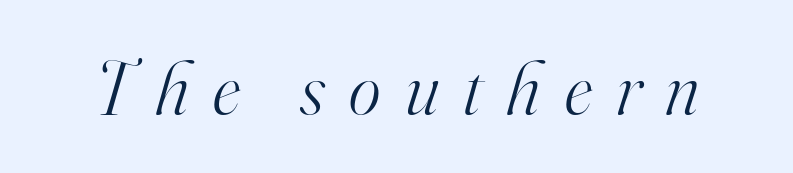
The image shows 76 px light serif type, italic (leaning right); set unusually wide letter spacing (+0.32 em), not underlined; high stroke contrast and a small x-height.
